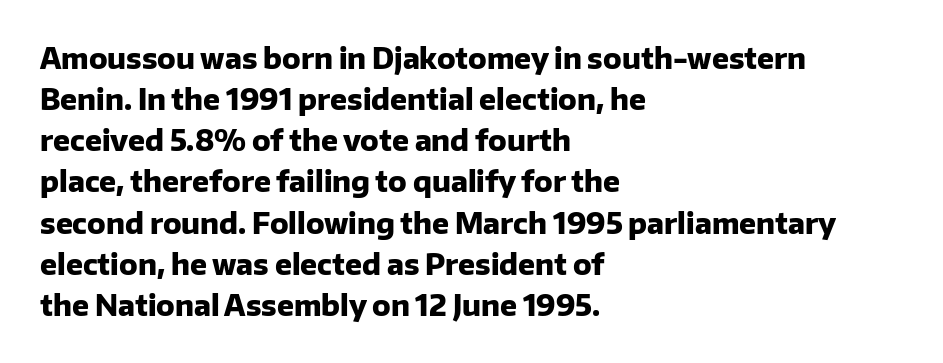
{"serif": "no", "italic": "no", "bold": "yes", "weight": "heavy", "width": "normal", "stroke_contrast": "low", "x_height": "medium", "monospaced": "no", "underline": "no", "align": "left", "line_spacing": "normal", "line_spacing_ratio": 1.47, "letter_spacing": "normal", "letter_spacing_em": 0.0, "glyph_px": 28}
